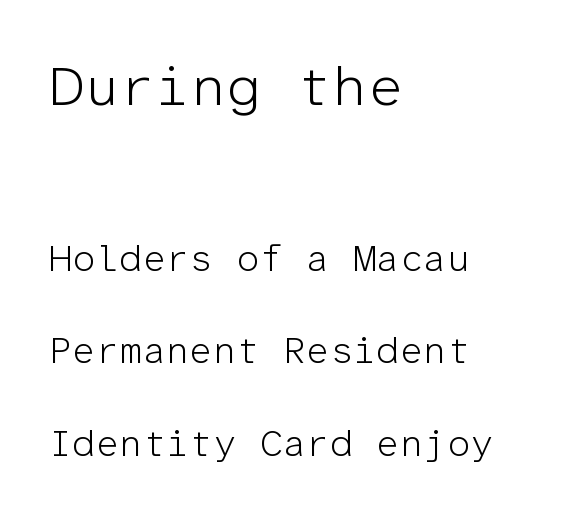
The image shows 56 px light sans-serif type, upright, monospaced; set left-aligned, loose line spacing (2.5x), normal letter spacing, not underlined; the first (top) block is 1.51x larger; low stroke contrast and a medium x-height.
